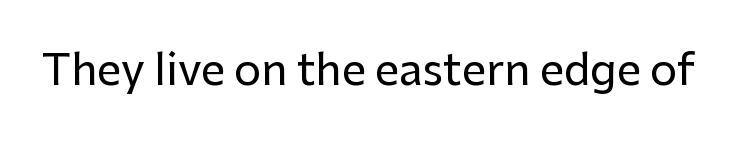
Q: Is the text italic (slanted)? A: No, it is upright.
Q: Is the typeface a serif or a sans-serif typeface? A: Sans-serif.
Q: Is the text underlined? A: No.
Q: Is the spacing between letters normal or unusually wide? A: Normal.
Q: Width (condensed, normal, or wide)? A: Normal.
Q: Stroke contrast? A: Low.
Q: x-height? A: Medium.
Q: Monospaced? A: No.
